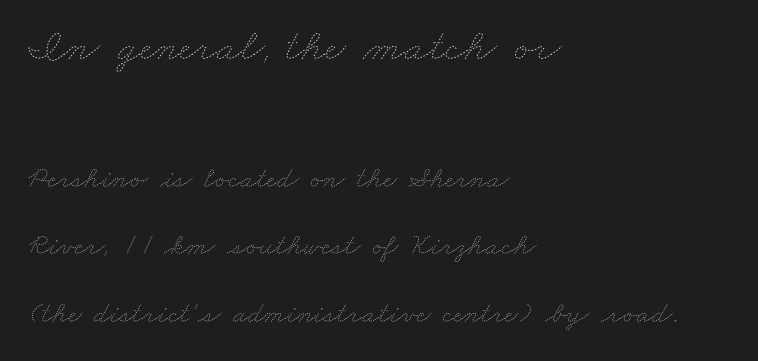
Clear beneath every line of the passage. You could call the tracking neutral — neither tight nor loose. The passage shown is typed in a proportional face where columns would drift. Casual observation: everything's shoved over to the left. Top chunk: large. Bottom chunk: small. Widely set lines give the paragraph a tall, airy silhouette.
